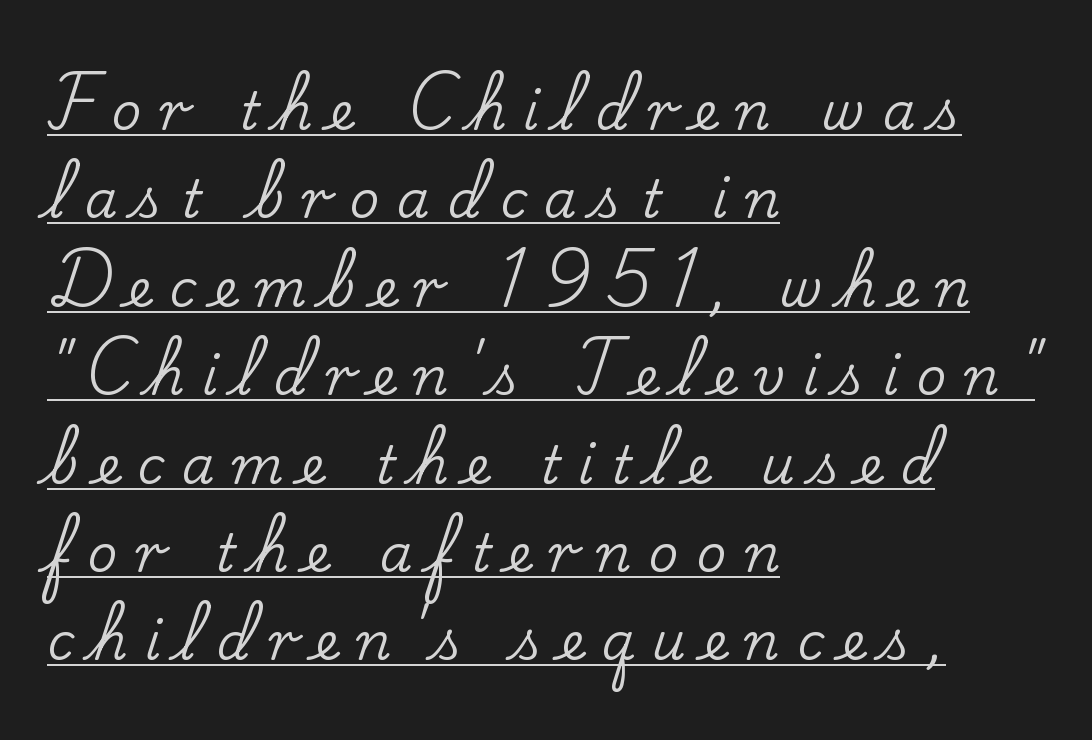
{"serif": "yes", "width": "normal", "stroke_contrast": "low", "x_height": "small", "monospaced": "no", "underline": "yes", "align": "left", "line_spacing": "normal", "line_spacing_ratio": 1.7, "letter_spacing": "wide", "letter_spacing_em": 0.34, "glyph_px": 52}
